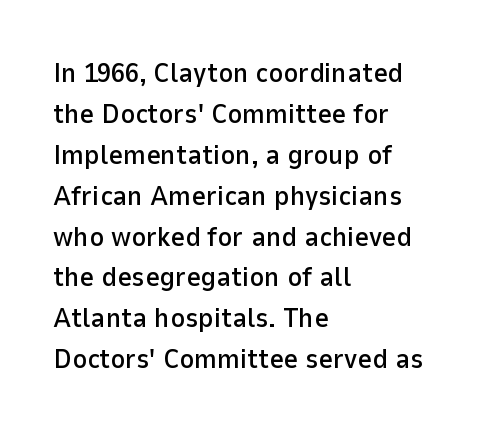
{"serif": "no", "italic": "no", "width": "normal", "stroke_contrast": "low", "x_height": "medium", "monospaced": "no", "underline": "no", "align": "left", "line_spacing": "normal", "line_spacing_ratio": 1.46, "letter_spacing": "normal", "letter_spacing_em": 0.0, "glyph_px": 28}
